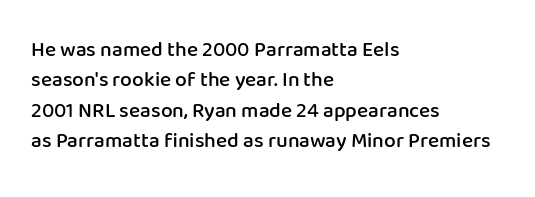
Inter-character spacing is left at the font's built-in metrics. Posture: straight, roman, zero tilt. These lines carry some extra weight — a demibold, not a full bold. The paragraph has a hard left edge and a soft right edge. Regular leading. Decoration check: the copy has no underline.
